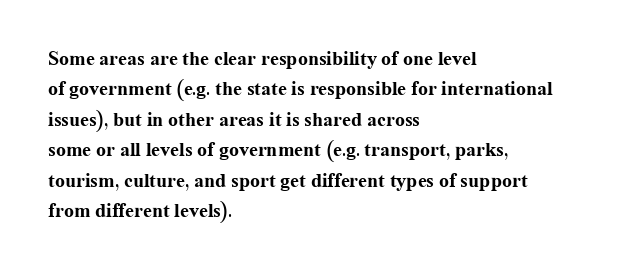
{"italic": "no", "bold": "yes", "underline": "no", "align": "left", "line_spacing": "normal", "line_spacing_ratio": 1.52, "letter_spacing": "normal", "letter_spacing_em": 0.0, "glyph_px": 20}
